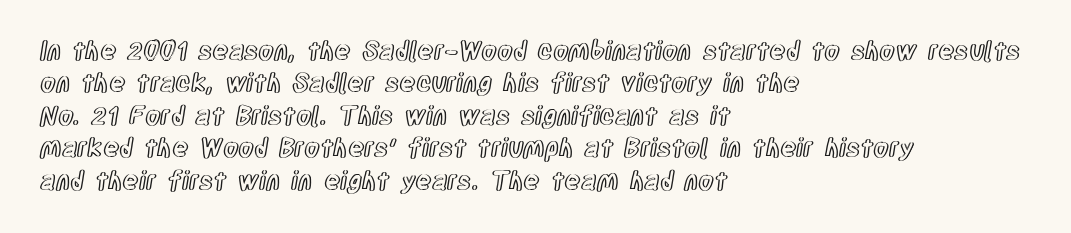
Is there much room between lines? A standard amount, neither cramped nor airy. The passage shown is not underscored anywhere. Visually the block forms a straight wall on the left and a jagged coastline on the right. This rendering leaves character spacing at its baseline value.
